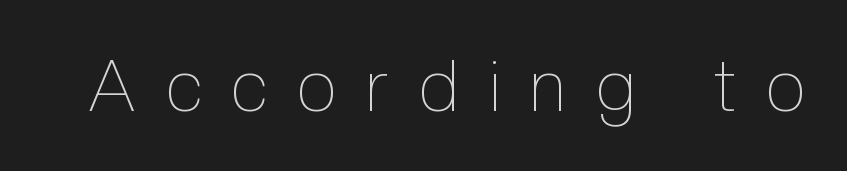
The image shows 72 px thin, condensed type, upright; set unusually wide letter spacing (+0.42 em), not underlined; a medium x-height.
